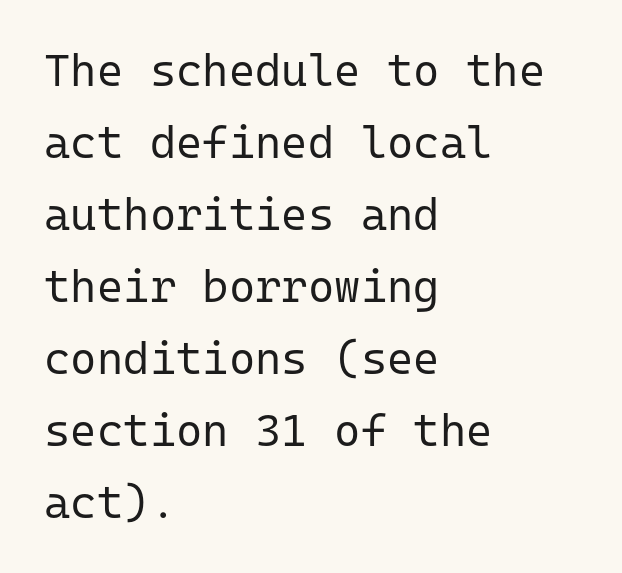
{"serif": "no", "italic": "no", "bold": "no", "weight": "regular", "width": "normal", "stroke_contrast": "low", "x_height": "medium", "monospaced": "yes", "underline": "no", "align": "left", "line_spacing": "normal", "line_spacing_ratio": 1.6, "letter_spacing": "normal", "letter_spacing_em": 0.0, "glyph_px": 45}
